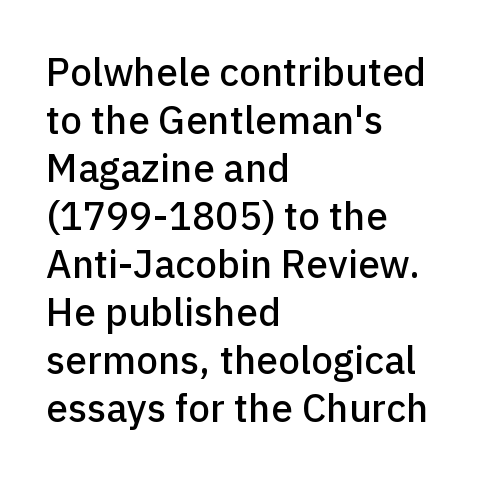
{"serif": "no", "italic": "no", "width": "normal", "stroke_contrast": "low", "x_height": "medium", "monospaced": "no", "underline": "no", "align": "left", "line_spacing_ratio": 1.23, "letter_spacing": "normal", "letter_spacing_em": 0.0, "glyph_px": 39}
